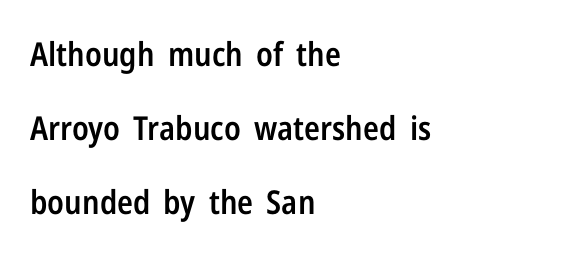
Q: Is the text bold? A: Semi-bold.
Q: Is the text italic (slanted)? A: No, it is upright.
Q: Is the typeface a serif or a sans-serif typeface? A: Sans-serif.
Q: Is the text underlined? A: No.
Q: How is the paragraph aligned? A: Left-aligned.
Q: Is the spacing between letters normal or unusually wide? A: Normal.
Q: Is the spacing between lines tight, normal or loose? A: Loose.
Q: Width (condensed, normal, or wide)? A: Condensed.
Q: Stroke contrast? A: Low.
Q: x-height? A: Medium.
Q: Monospaced? A: No.
